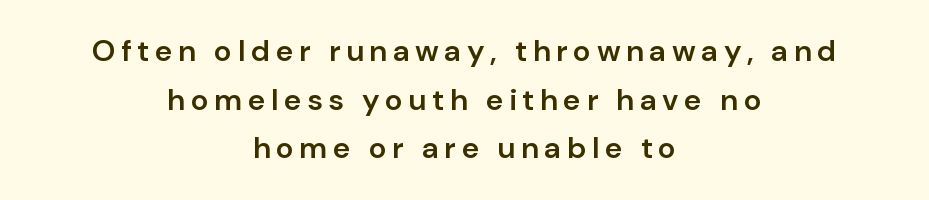
{"serif": "no", "italic": "no", "bold": "semi", "weight": "semibold", "width": "normal", "stroke_contrast": "low", "x_height": "medium", "monospaced": "no", "underline": "no", "align": "center", "line_spacing": "normal", "line_spacing_ratio": 1.62, "glyph_px": 30}
